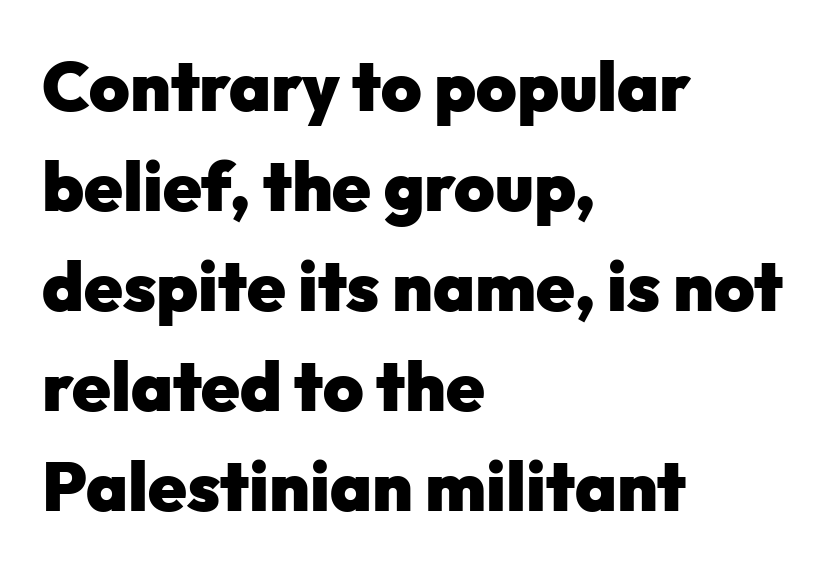
Q: Is the text bold? A: Yes.
Q: Is the text italic (slanted)? A: No, it is upright.
Q: Is the typeface a serif or a sans-serif typeface? A: Sans-serif.
Q: Is the text underlined? A: No.
Q: How is the paragraph aligned? A: Left-aligned.
Q: Is the spacing between letters normal or unusually wide? A: Normal.
Q: Is the spacing between lines tight, normal or loose? A: Normal.
Q: Width (condensed, normal, or wide)? A: Normal.
Q: Stroke contrast? A: Low.
Q: x-height? A: Medium.
Q: Monospaced? A: No.
